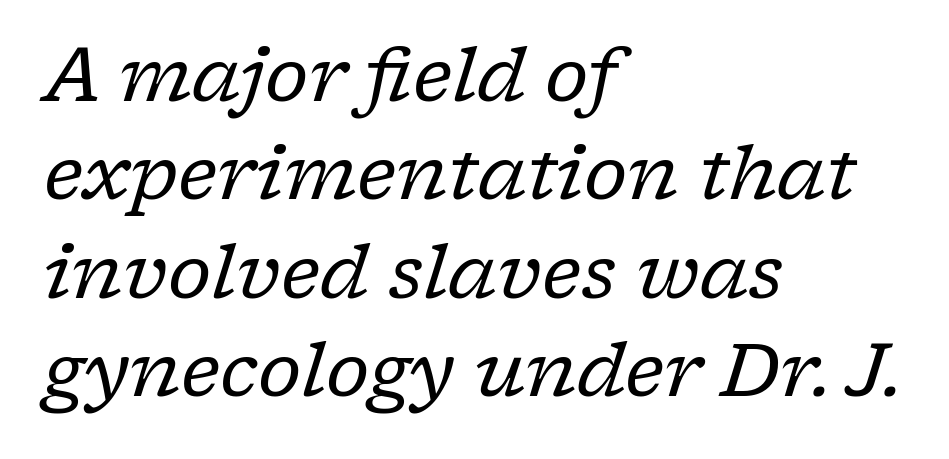
{"serif": "yes", "italic": "yes", "lean": "right", "slant_degrees": 17, "bold": "no", "weight": "regular", "width": "normal", "stroke_contrast": "low", "x_height": "medium", "monospaced": "no", "underline": "no", "align": "left", "line_spacing": "normal", "line_spacing_ratio": 1.33, "letter_spacing": "normal", "letter_spacing_em": 0.0, "glyph_px": 74}
